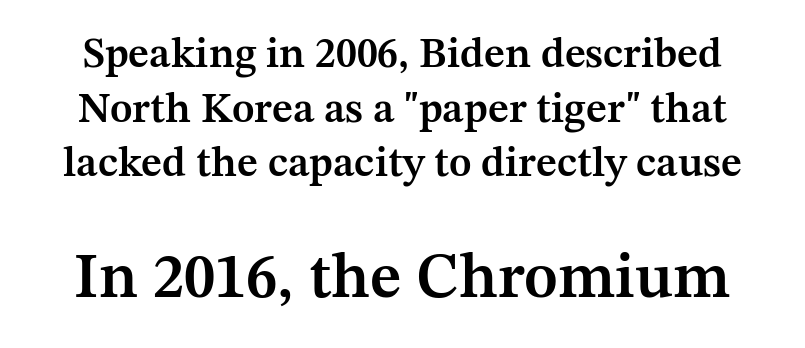
Caption: standard tracking, unaltered. The letters in the lower block stand taller than those in the block above. Each letter keeps its own natural width here, so spacing adapts to shape. The rendering shows small feet on the letterforms — a serif design. One glance says typical: line gaps are just what's usual.
